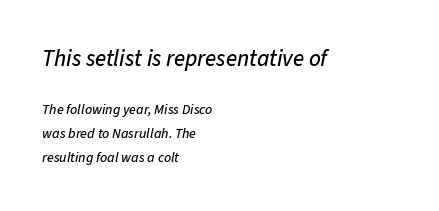
The image shows 23 px text type, italic (leaning right); set left-aligned, normal line spacing (1.7x), normal letter spacing, not underlined; the first (top) block is 1.64x larger.
